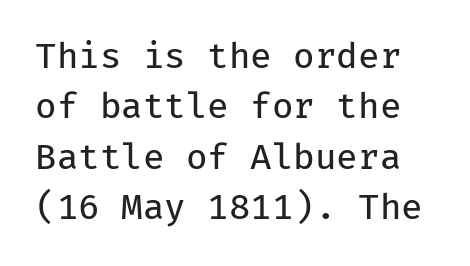
The image shows 35 px regular-weight sans-serif type, upright, monospaced; set normal line spacing (1.44x), normal letter spacing, not underlined; low stroke contrast and a medium x-height.
